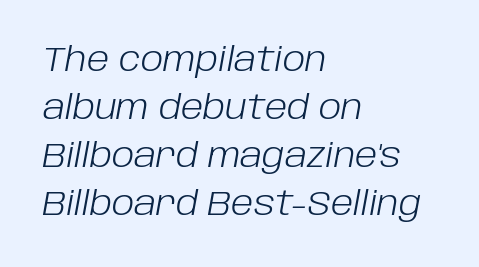
Q: Is the text bold? A: No.
Q: Is the text italic (slanted)? A: Yes, it leans right by about 10 degrees.
Q: Is the text underlined? A: No.
Q: How is the paragraph aligned? A: Left-aligned.
Q: Is the spacing between letters normal or unusually wide? A: Normal.
Q: Is the spacing between lines tight, normal or loose? A: Normal.
Q: Width (condensed, normal, or wide)? A: Normal.
Q: Stroke contrast? A: Low.
Q: x-height? A: Large.
Q: Monospaced? A: No.
